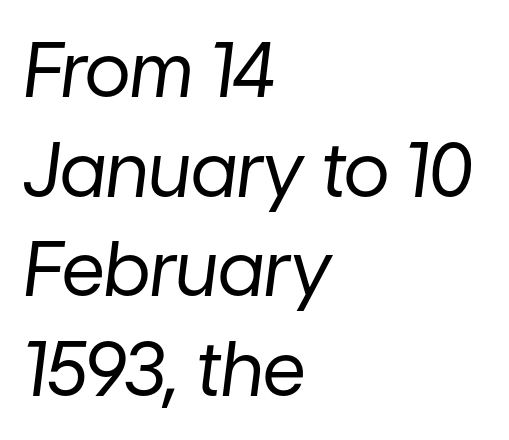
Any mark beneath the type? The region is blank. Layout note: lines flush left. Weight: regular or lighter. The face used here has a pronounced slope to its letters. You could call the tracking neutral — neither tight nor loose.
